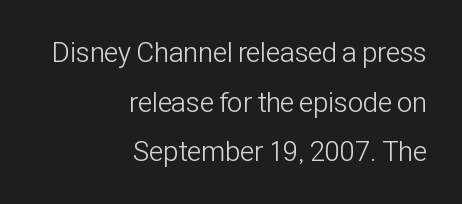
Q: Is the text bold? A: No.
Q: Is the text italic (slanted)? A: No, it is upright.
Q: Is the typeface a serif or a sans-serif typeface? A: Sans-serif.
Q: Is the text underlined? A: No.
Q: How is the paragraph aligned? A: Right-aligned.
Q: Is the spacing between letters normal or unusually wide? A: Normal.
Q: Width (condensed, normal, or wide)? A: Condensed.
Q: Stroke contrast? A: Low.
Q: x-height? A: Medium.
Q: Monospaced? A: No.
